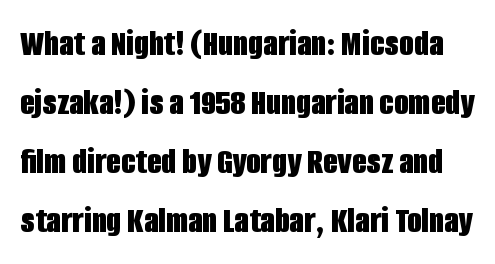
The image shows 38 px bold, condensed sans-serif type, upright; set normal line spacing (1.55x), normal letter spacing, not underlined; low stroke contrast and a large x-height.
